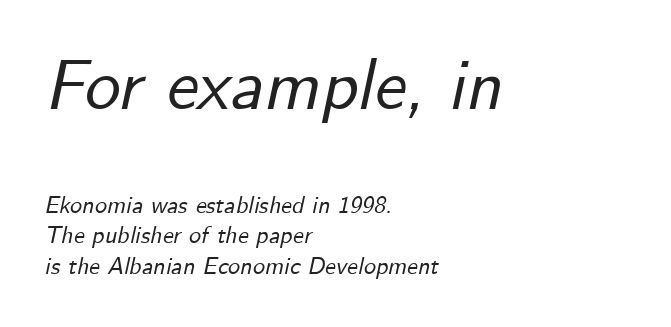
The whole block is typeset with a tilt. Evenly set lines give the paragraph a standard silhouette. Here the designer chose a conventional face with non-uniform glyph widths. Descender tails drop into unmarked territory. Each word holds together tightly as a unit, with standard inter-letter gaps. Top chunk: large. Bottom chunk: small.
